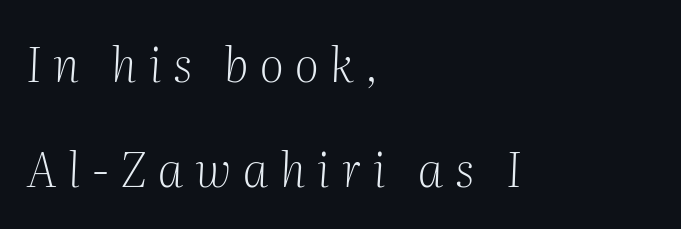
The image shows 47 px light serif type, italic (leaning right); set left-aligned, loose line spacing (2.24x), unusually wide letter spacing (+0.25 em), not underlined; medium stroke contrast and a medium x-height.
